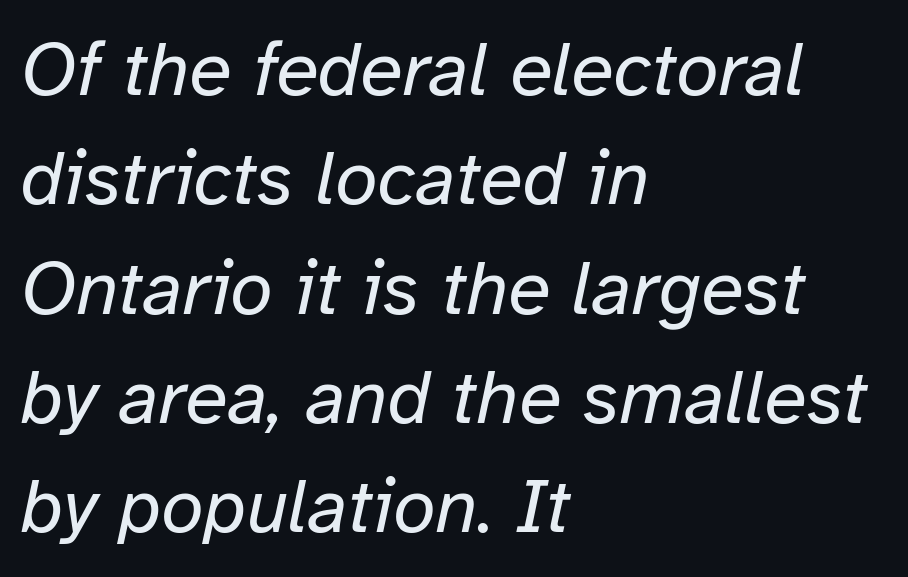
Has an underline been added? It has not. The space between consecutive lines is moderate. The letters sit at their default tracking, neither squeezed nor spread. Slant detected: the letters are inclined. The rendering uses natural spacing where letterforms have individual widths. Layout note: lines flush left.
